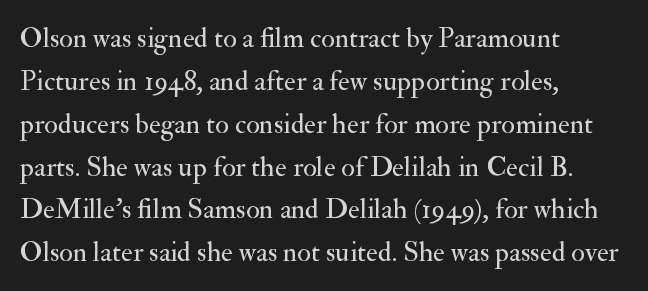
{"serif": "yes", "italic": "no", "bold": "no", "weight": "regular", "width": "normal", "stroke_contrast": "medium", "x_height": "small", "monospaced": "no", "underline": "no", "align": "left", "line_spacing": "normal", "line_spacing_ratio": 1.53, "letter_spacing": "normal", "letter_spacing_em": 0.0, "glyph_px": 28}
